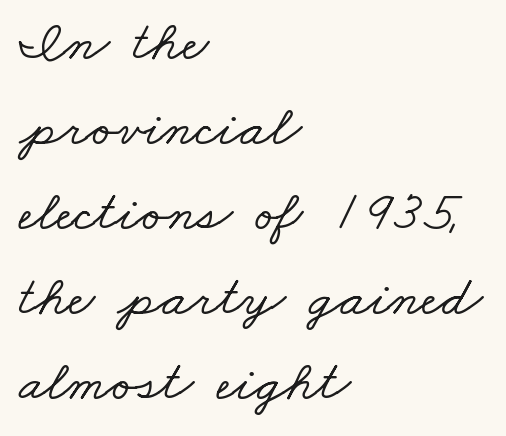
{"serif": "yes", "width": "wide", "stroke_contrast": "low", "x_height": "small", "monospaced": "no", "underline": "no", "align": "left", "line_spacing": "normal", "line_spacing_ratio": 1.49, "letter_spacing": "normal", "letter_spacing_em": 0.0, "glyph_px": 57}
